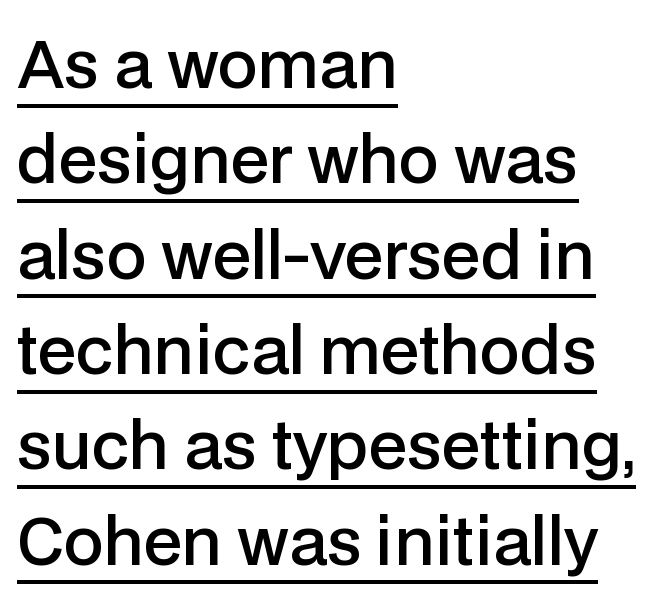
The image shows 64 px semibold sans-serif type, upright; set left-aligned, normal line spacing (1.49x), normal letter spacing, underlined; low stroke contrast and a medium x-height.
